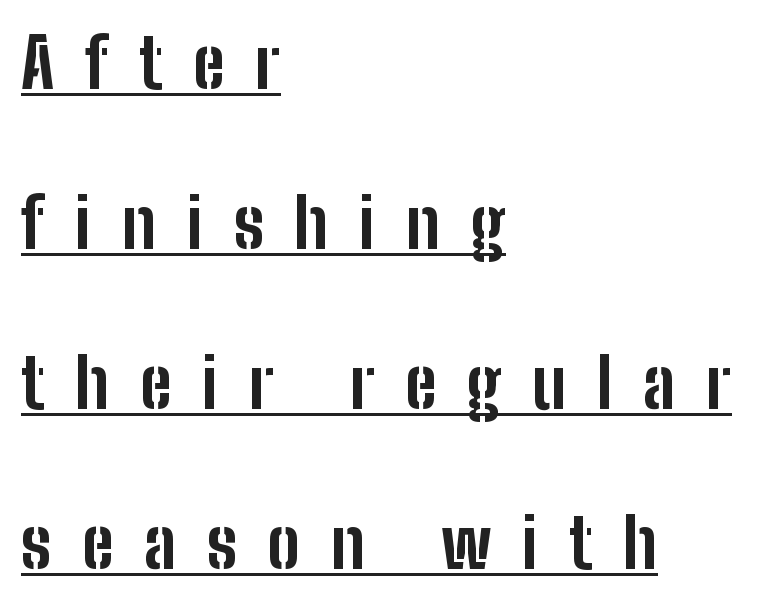
Q: Is the text bold? A: Yes.
Q: Is the text italic (slanted)? A: No, it is upright.
Q: Is the typeface a serif or a sans-serif typeface? A: Sans-serif.
Q: Is the text underlined? A: Yes.
Q: How is the paragraph aligned? A: Left-aligned.
Q: Is the spacing between letters normal or unusually wide? A: Unusually wide.
Q: Is the spacing between lines tight, normal or loose? A: Loose.
Q: Width (condensed, normal, or wide)? A: Condensed.
Q: Stroke contrast? A: Low.
Q: x-height? A: Medium.
Q: Monospaced? A: No.
